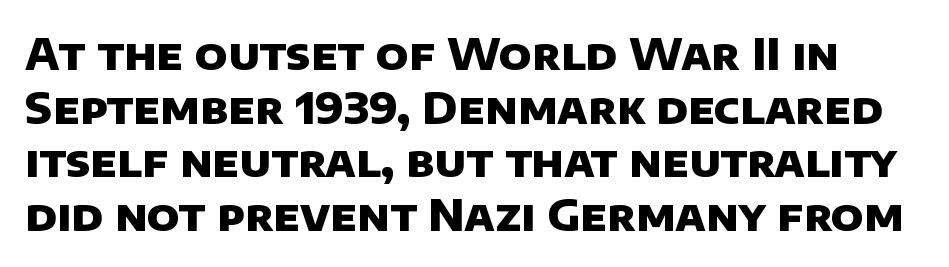
The glyphs in this specimen are sans serif. The face used here is proportionally spaced, like ordinary book or web type. The strokes are fattened all the way to bold. Each word holds together tightly as a unit, with standard inter-letter gaps.
